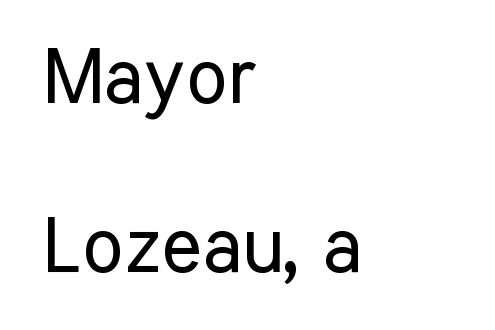
Varying glyph widths throughout — classic text-font behaviour. Bold? No — there's no thickening of the strokes. The type family on display is of the sans-serif kind. Every stem runs plumb, perpendicular to the baseline. The gap between lines stays unmarked.
